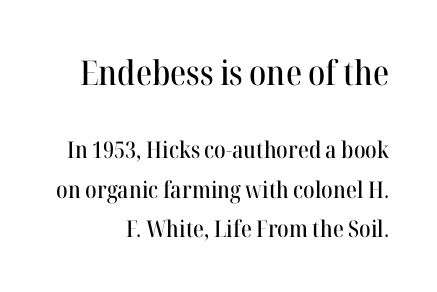
The designer went with a serif here, giving each stem small feet. Underline: absent. Scale decreases going downward across the two blocks. Spacing verdict: proportional, widths tailored to each character.
